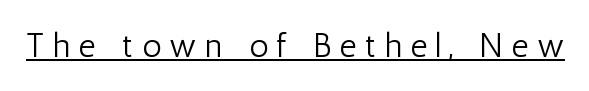
{"serif": "no", "italic": "no", "bold": "no", "weight": "light", "width": "condensed", "stroke_contrast": "low", "x_height": "medium", "monospaced": "no", "underline": "yes", "letter_spacing": "wide", "letter_spacing_em": 0.24, "glyph_px": 34}
